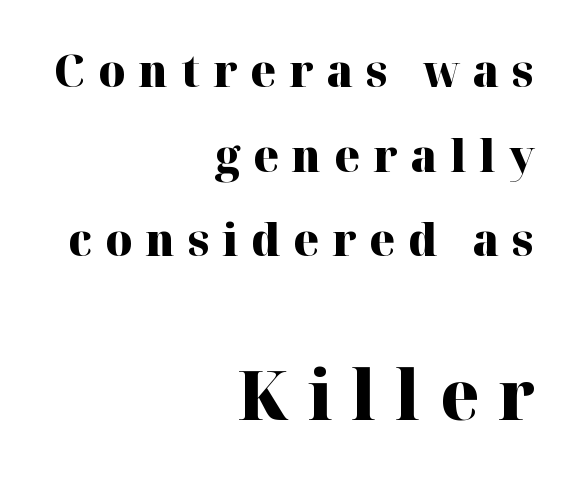
The image shows 69 px heavy serif type, upright; set right-aligned, line spacing 1.84x, unusually wide letter spacing (+0.28 em), not underlined; the second (bottom) block is 1.5x larger; high stroke contrast and a medium x-height.
